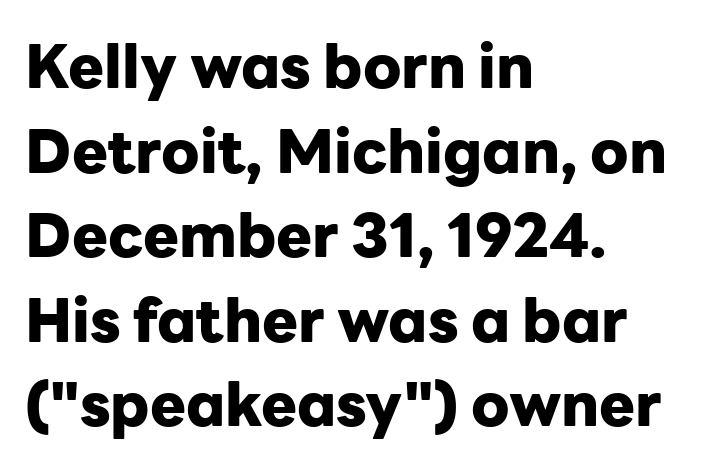
The image shows 60 px heavy sans-serif type, upright; set left-aligned, normal line spacing (1.41x), normal letter spacing, not underlined; low stroke contrast and a medium x-height.
